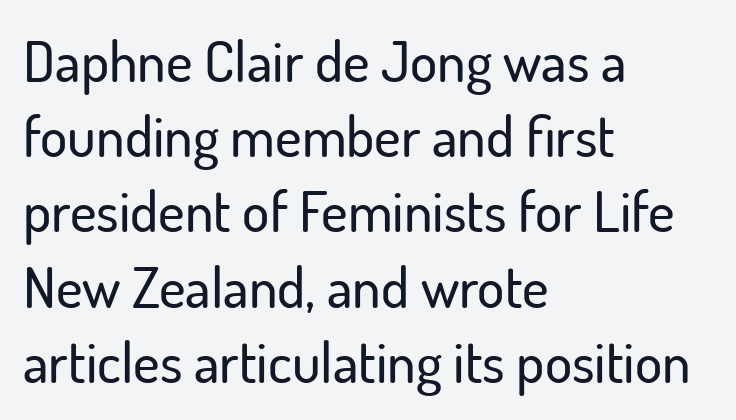
Q: Is the text italic (slanted)? A: No, it is upright.
Q: Is the typeface a serif or a sans-serif typeface? A: Sans-serif.
Q: Is the text underlined? A: No.
Q: How is the paragraph aligned? A: Left-aligned.
Q: Is the spacing between letters normal or unusually wide? A: Normal.
Q: Is the spacing between lines tight, normal or loose? A: Normal.
Q: Width (condensed, normal, or wide)? A: Normal.
Q: Stroke contrast? A: Low.
Q: x-height? A: Small.
Q: Monospaced? A: No.
